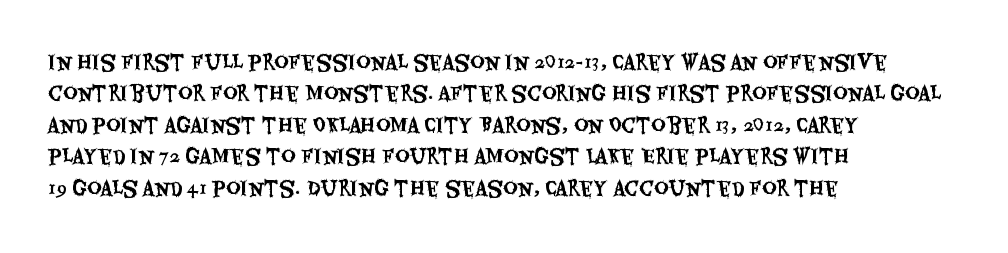
Q: Is the text italic (slanted)? A: No, it is upright.
Q: Is the text underlined? A: No.
Q: How is the paragraph aligned? A: Left-aligned.
Q: Is the spacing between letters normal or unusually wide? A: Normal.
Q: Is the spacing between lines tight, normal or loose? A: Normal.
